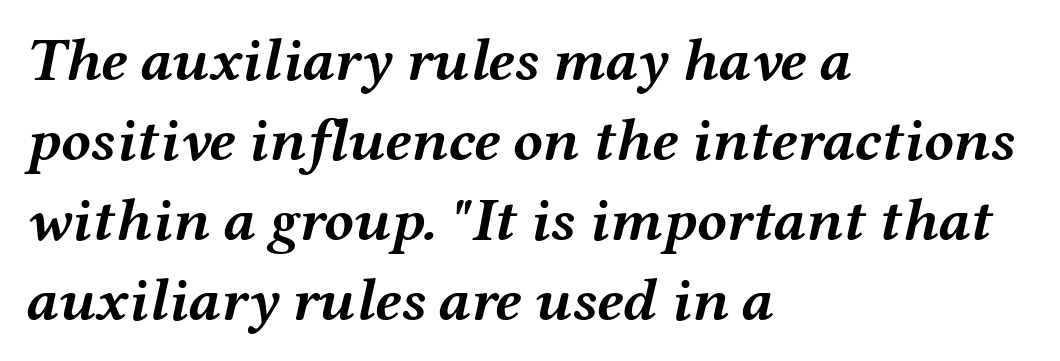
The image shows 61 px semibold, wide type, italic (leaning right); set left-aligned, normal line spacing (1.31x), normal letter spacing, not underlined; medium stroke contrast and a medium x-height.
